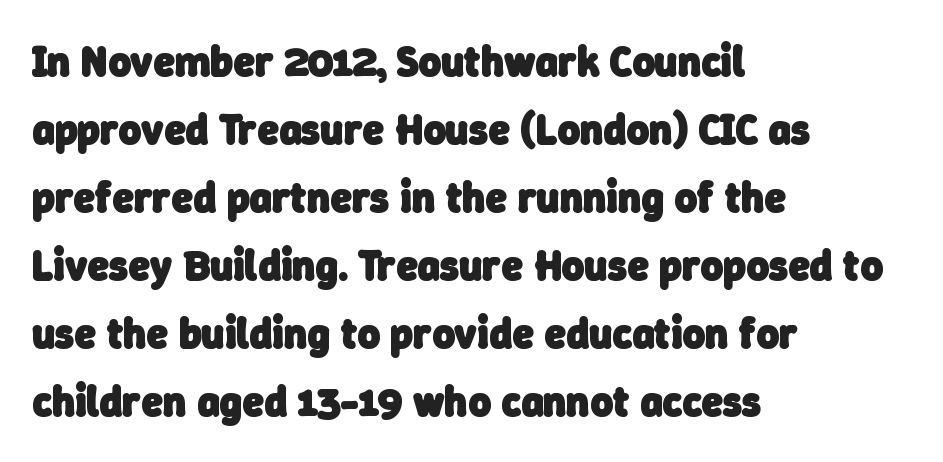
The image shows 43 px heavy sans-serif type; set left-aligned, normal line spacing (1.58x), normal letter spacing, not underlined; low stroke contrast and a medium x-height.
